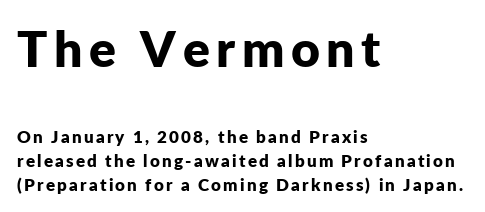
Q: Is the text bold? A: Yes.
Q: Is the text italic (slanted)? A: No, it is upright.
Q: Is the typeface a serif or a sans-serif typeface? A: Sans-serif.
Q: Is the text underlined? A: No.
Q: How is the paragraph aligned? A: Left-aligned.
Q: Is the spacing between lines tight, normal or loose? A: Normal.
Q: Which block of text is set in a larger size, the first (top) or the second (bottom)? A: The first (top) one.
Q: Width (condensed, normal, or wide)? A: Normal.
Q: Stroke contrast? A: Low.
Q: x-height? A: Medium.
Q: Monospaced? A: No.
